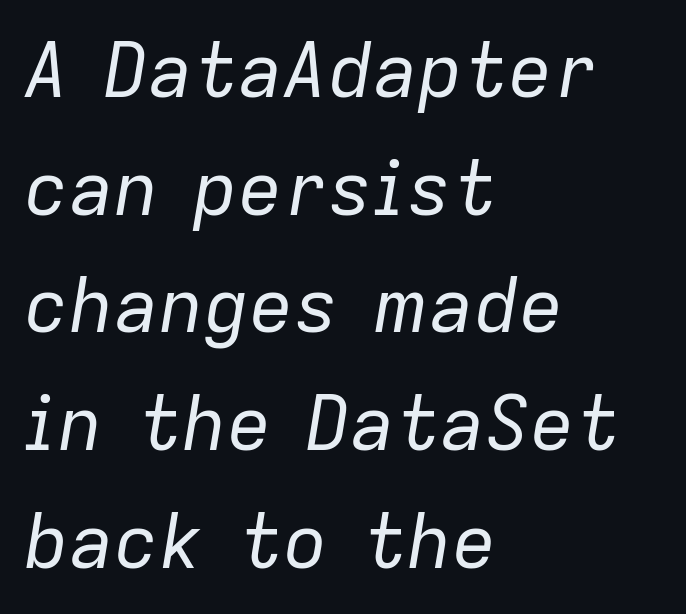
{"italic": "yes", "lean": "right", "slant_degrees": 9, "bold": "no", "weight": "regular", "width": "normal", "stroke_contrast": "low", "x_height": "medium", "monospaced": "no", "underline": "no", "align": "left", "line_spacing": "normal", "line_spacing_ratio": 1.57, "letter_spacing": "normal", "letter_spacing_em": 0.0, "glyph_px": 75}
